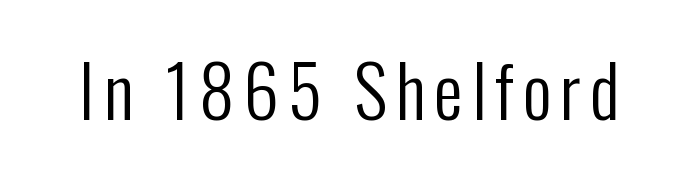
Stroke mass is kept to a normal reading level or below. The passage shown is typed in a proportional face where columns would drift. Vertical strokes here are truly vertical. Type without underlining. You can tell from the bare stems that sans-serif type was used.
